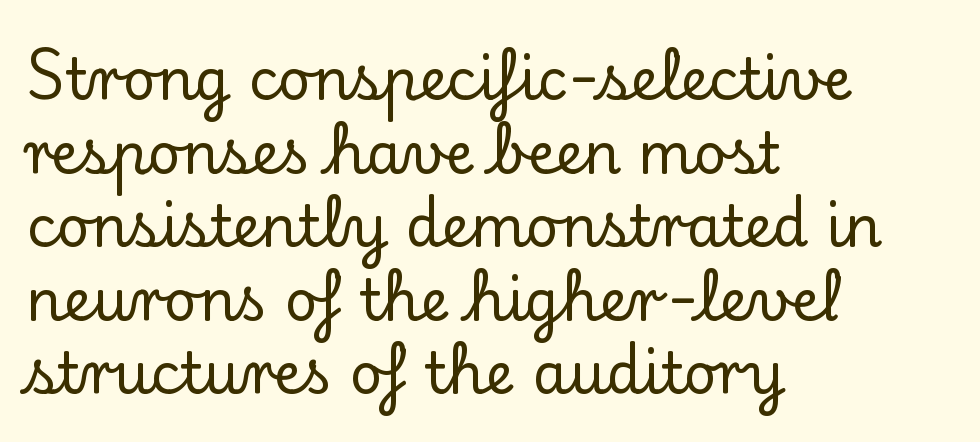
The image shows 57 px serif type, upright; set left-aligned, normal line spacing (1.29x), normal letter spacing, not underlined; low stroke contrast and a small x-height.
